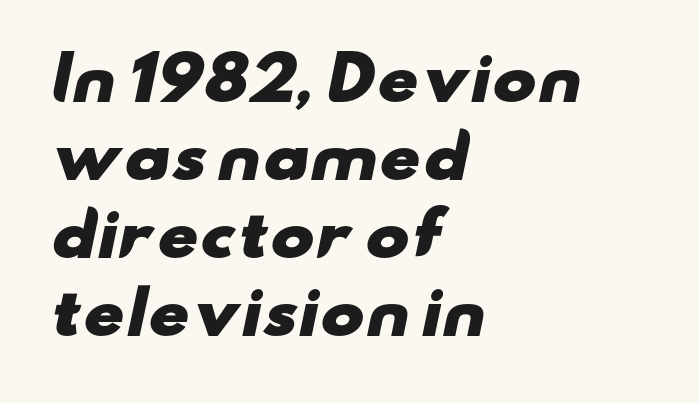
Honestly, the row spacing looks completely unremarkable. All the whitespace from short lines collects on the right. How are the letters spaced? Ordinarily, with no added tracking. Students, this is bold: see how much ink each stroke carries. Quick note: underline off.
